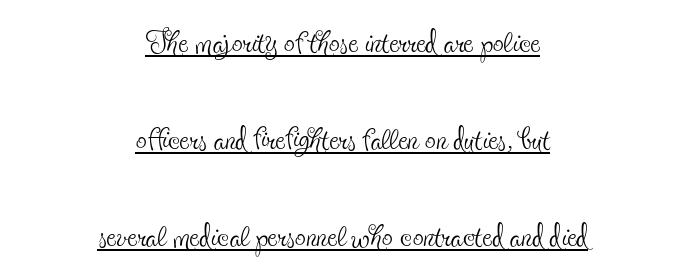
The image shows 43 px thin, condensed serif type; set centered, loose line spacing (2.26x), normal letter spacing, underlined; a small x-height.
